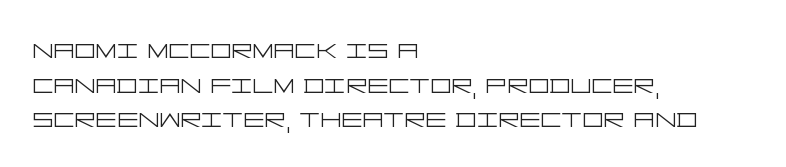
{"serif": "no", "italic": "no", "bold": "no", "weight": "light", "width": "wide", "stroke_contrast": "low", "x_height": "large", "underline": "no", "align": "left", "line_spacing": "tight", "line_spacing_ratio": 1.05, "letter_spacing": "normal", "letter_spacing_em": 0.0, "glyph_px": 33}
